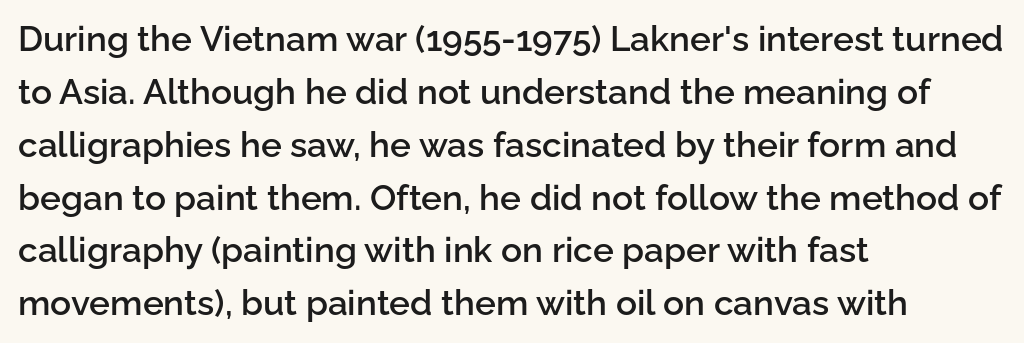
Q: Is the text bold? A: Semi-bold.
Q: Is the text italic (slanted)? A: No, it is upright.
Q: Is the typeface a serif or a sans-serif typeface? A: Sans-serif.
Q: Is the text underlined? A: No.
Q: How is the paragraph aligned? A: Left-aligned.
Q: Is the spacing between letters normal or unusually wide? A: Normal.
Q: Is the spacing between lines tight, normal or loose? A: Normal.
Q: Width (condensed, normal, or wide)? A: Normal.
Q: Stroke contrast? A: Low.
Q: x-height? A: Medium.
Q: Monospaced? A: No.
